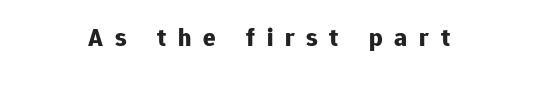
Q: Is the text bold? A: Yes.
Q: Is the text italic (slanted)? A: No, it is upright.
Q: Is the text underlined? A: No.
Q: Is the spacing between letters normal or unusually wide? A: Unusually wide.
